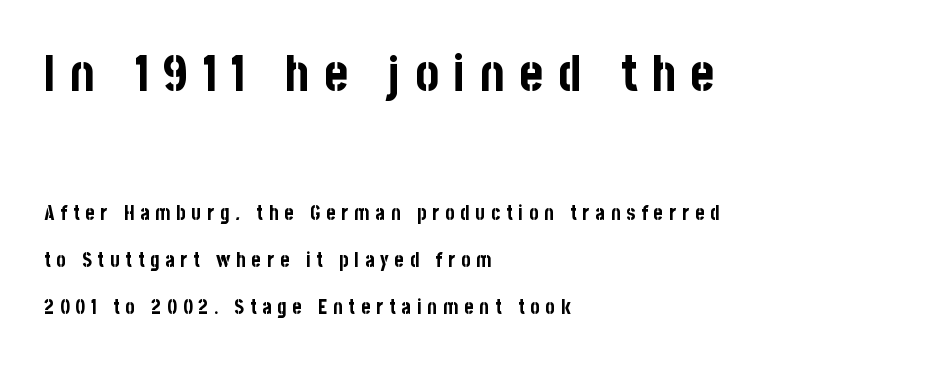
The image shows 50 px bold, condensed sans-serif type, upright; set left-aligned, loose line spacing (2.35x), unusually wide letter spacing (+0.29 em), not underlined; the first (top) block is 2.5x larger; low stroke contrast and a large x-height.
